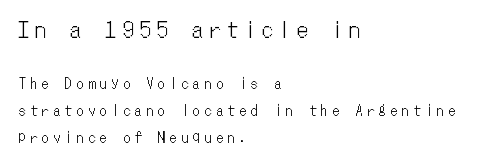
{"italic": "no", "underline": "no", "align": "left", "line_spacing": "loose", "line_spacing_ratio": 1.93, "letter_spacing": "wide", "letter_spacing_em": 0.33, "larger_block": "first", "size_ratio": 1.5, "glyph_px": 21}
